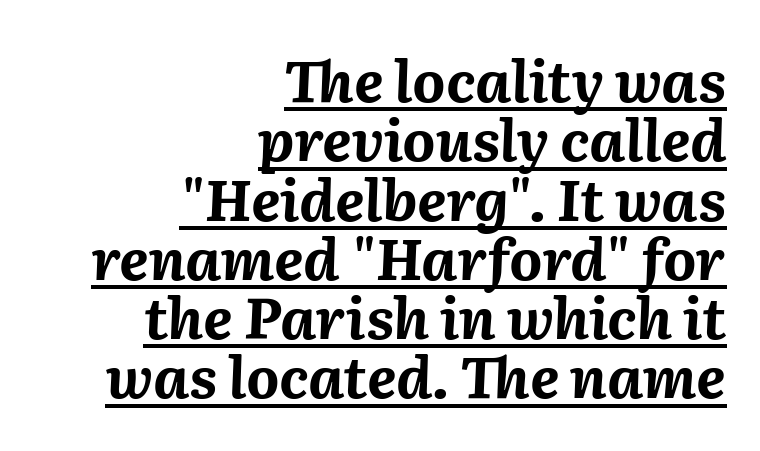
The lines are packed closely together with very little leading. Is this a fixed-width face? No — the glyphs have proportional, varying widths. These lines keep a tight, regular rhythm from letter to letter. The lettering tilts uniformly, giving the passage an italic look.
